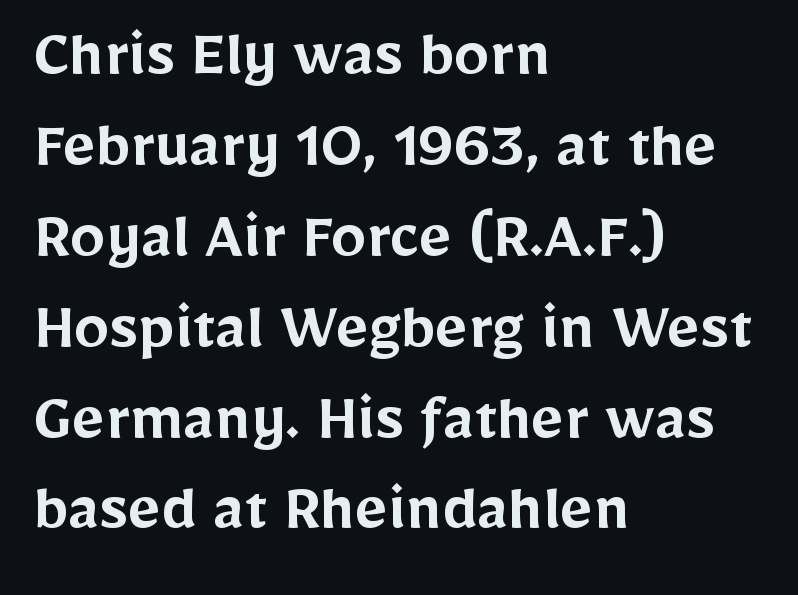
{"serif": "no", "italic": "no", "bold": "semi", "weight": "semibold", "width": "normal", "stroke_contrast": "low", "x_height": "medium", "monospaced": "no", "underline": "no", "align": "left", "line_spacing": "normal", "line_spacing_ratio": 1.28, "letter_spacing": "normal", "letter_spacing_em": 0.0, "glyph_px": 71}
